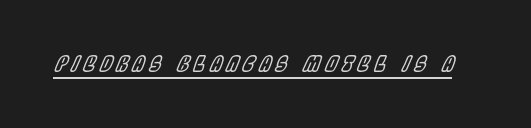
{"italic": "yes", "lean": "right", "slant_degrees": 22, "underline": "yes", "letter_spacing": "wide", "letter_spacing_em": 0.22, "glyph_px": 21}
